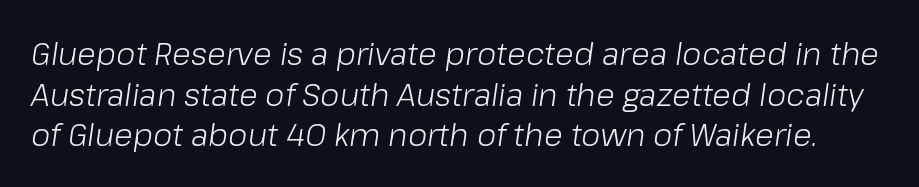
Q: Is the text bold? A: No.
Q: Is the text italic (slanted)? A: Yes, it leans right by about 8 degrees.
Q: Is the text underlined? A: No.
Q: Is the spacing between letters normal or unusually wide? A: Normal.
Q: Is the spacing between lines tight, normal or loose? A: Normal.
Q: Width (condensed, normal, or wide)? A: Normal.
Q: Stroke contrast? A: Low.
Q: x-height? A: Medium.
Q: Monospaced? A: No.
